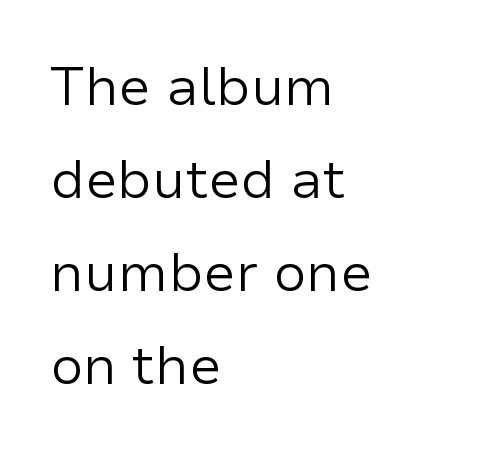
These lines are composed in type without serifs. The rendering anchors every line to the left-hand side. This rendering leaves character spacing at its baseline value. Stems and bowls with no extra thickness — not bold. A typesetter would mark this as roman, not italic.
